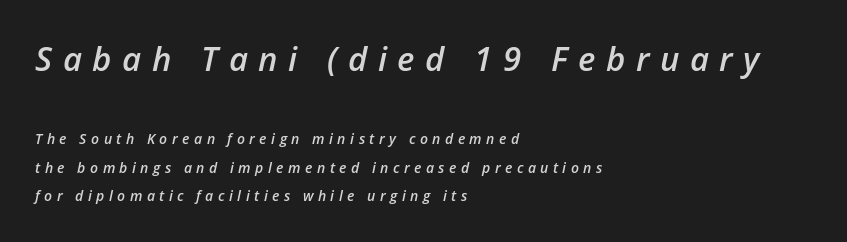
Q: Is the text bold? A: Semi-bold.
Q: Is the text italic (slanted)? A: Yes, it leans right by about 12 degrees.
Q: Is the text underlined? A: No.
Q: How is the paragraph aligned? A: Left-aligned.
Q: Is the spacing between letters normal or unusually wide? A: Unusually wide.
Q: Is the spacing between lines tight, normal or loose? A: Loose.
Q: Which block of text is set in a larger size, the first (top) or the second (bottom)? A: The first (top) one.
Q: Width (condensed, normal, or wide)? A: Normal.
Q: Stroke contrast? A: Low.
Q: x-height? A: Medium.
Q: Monospaced? A: No.
